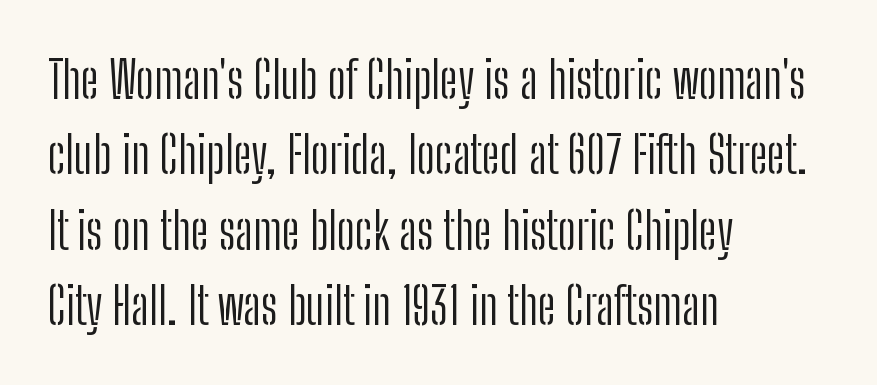
The image shows 51 px light, condensed sans-serif type, upright; set left-aligned, normal line spacing (1.48x), normal letter spacing, not underlined; low stroke contrast and a medium x-height.
